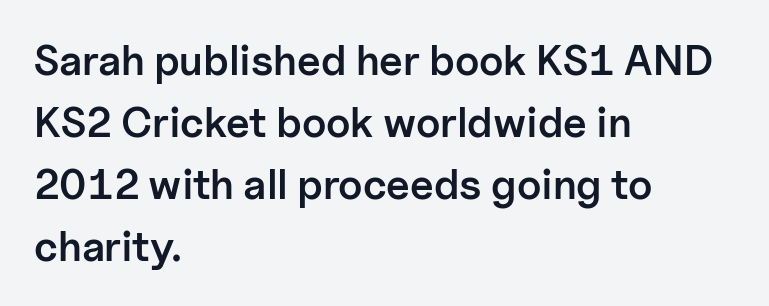
The image shows 42 px semibold sans-serif type, upright; set left-aligned, normal line spacing (1.48x), normal letter spacing, not underlined; low stroke contrast and a medium x-height.
